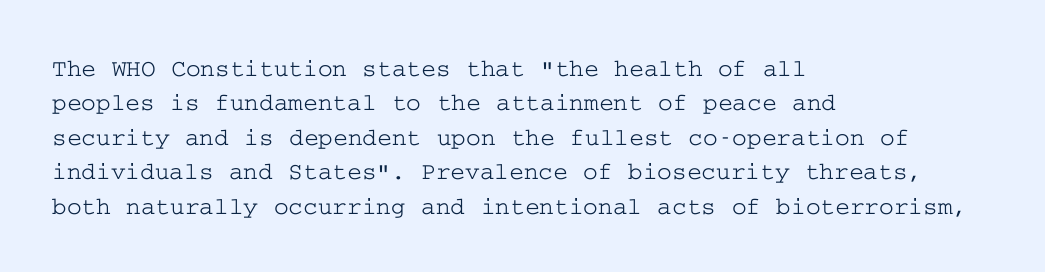
{"italic": "no", "underline": "no", "align": "left", "line_spacing": "normal", "line_spacing_ratio": 1.38, "letter_spacing": "normal", "letter_spacing_em": 0.0, "glyph_px": 25}
